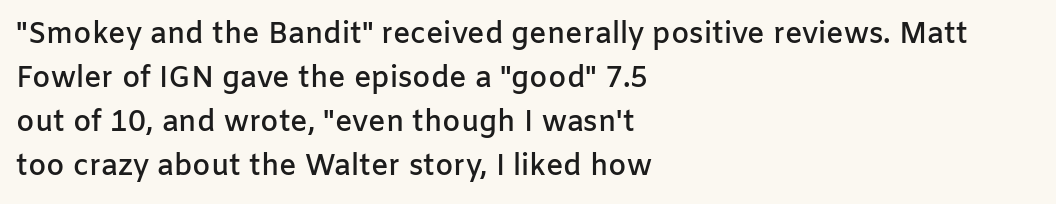
The line texture is even and compact thanks to regular tracking. Every row of glyphs begins at an identical x-position on the left. How heavy is the stroke? Medium-heavy — a semibold, shy of bold. Examine the stroke ends and you'll find no serifs. If you measured baseline to baseline, you'd find a middling distance.
